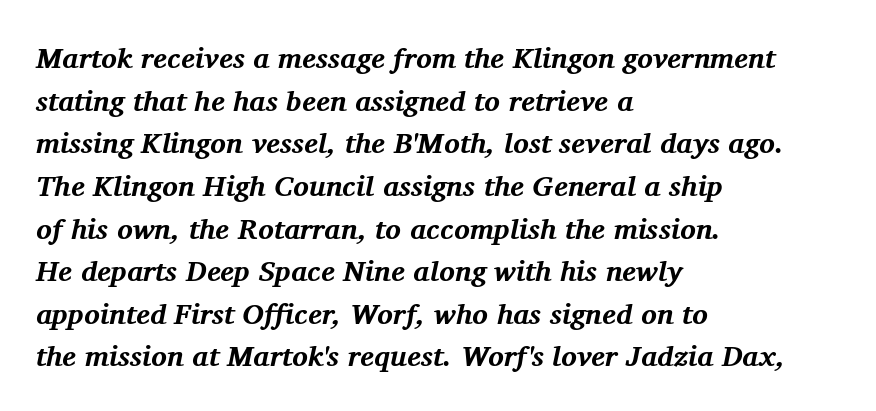
{"serif": "yes", "italic": "yes", "lean": "right", "slant_degrees": 11, "bold": "yes", "weight": "bold", "width": "normal", "stroke_contrast": "medium", "x_height": "medium", "monospaced": "no", "underline": "no", "align": "left", "line_spacing": "normal", "line_spacing_ratio": 1.47, "letter_spacing": "normal", "letter_spacing_em": 0.0, "glyph_px": 29}
